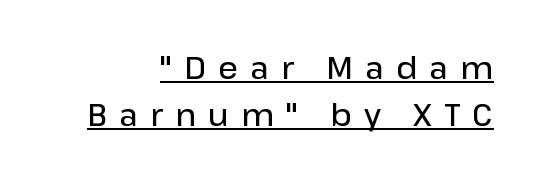
The image shows 31 px semibold sans-serif type, upright; set right-aligned, normal line spacing (1.52x), unusually wide letter spacing (+0.4 em), underlined; low stroke contrast and a medium x-height.
